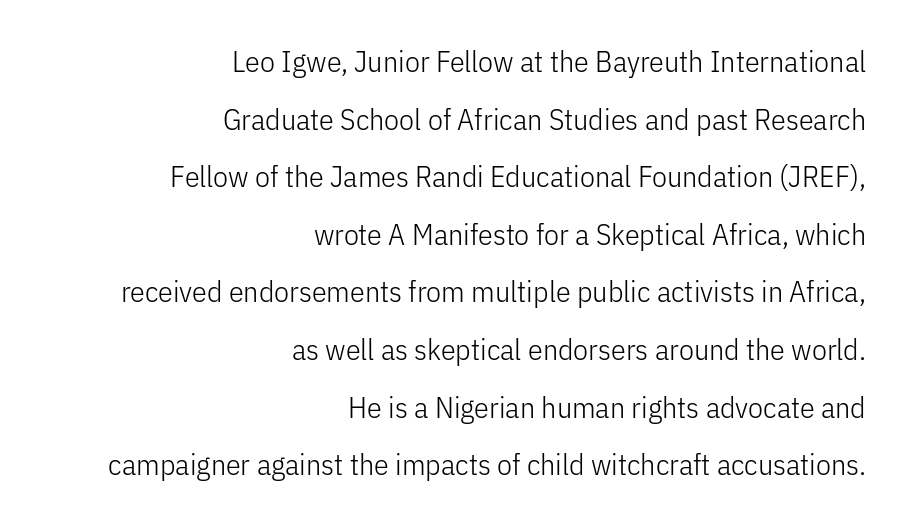
The image shows 30 px light, condensed sans-serif type, upright; set right-aligned, loose line spacing (1.92x), normal letter spacing, not underlined; low stroke contrast and a medium x-height.
